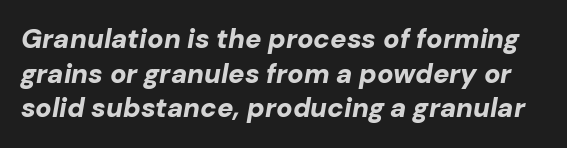
Q: Is the text bold? A: Yes.
Q: Is the text italic (slanted)? A: Yes, it leans right by about 10 degrees.
Q: Is the text underlined? A: No.
Q: Is the spacing between letters normal or unusually wide? A: Normal.
Q: Is the spacing between lines tight, normal or loose? A: Normal.
